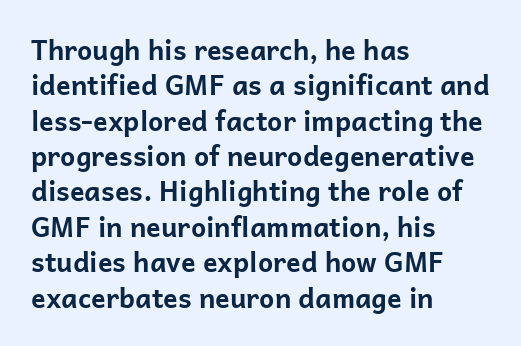
Q: Is the text bold? A: Yes.
Q: Is the text italic (slanted)? A: No, it is upright.
Q: Is the text underlined? A: No.
Q: How is the paragraph aligned? A: Left-aligned.
Q: Is the spacing between letters normal or unusually wide? A: Normal.
Q: Is the spacing between lines tight, normal or loose? A: Normal.
